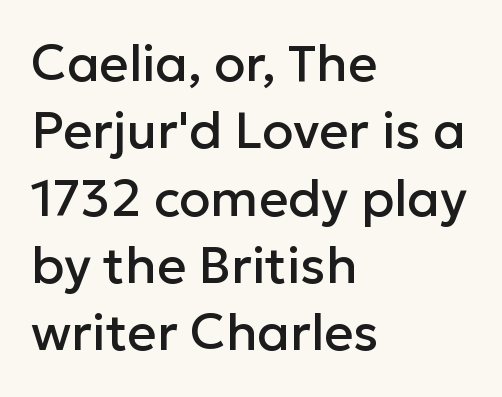
No italicization has been applied; the sample stays upright. The type is set solid horizontally, with unmodified tracking. In terms of letterform style, serifs are entirely absent. This sample keeps an unexceptional amount of space between lines. Quick note: underline off.
